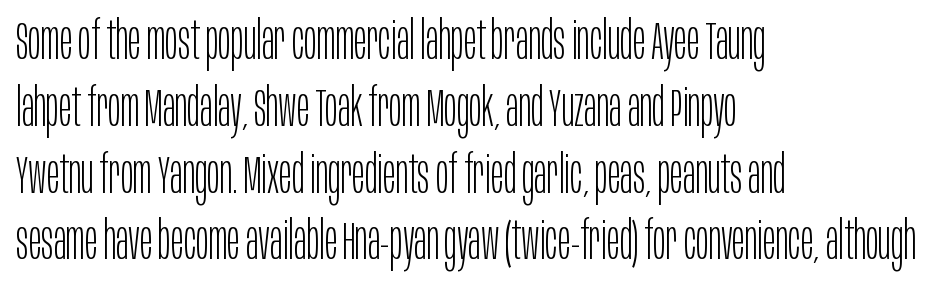
Q: Is the text bold? A: No.
Q: Is the text italic (slanted)? A: No, it is upright.
Q: Is the typeface a serif or a sans-serif typeface? A: Sans-serif.
Q: Is the text underlined? A: No.
Q: How is the paragraph aligned? A: Left-aligned.
Q: Is the spacing between letters normal or unusually wide? A: Normal.
Q: Is the spacing between lines tight, normal or loose? A: Normal.
Q: Width (condensed, normal, or wide)? A: Condensed.
Q: Stroke contrast? A: Low.
Q: x-height? A: Large.
Q: Monospaced? A: No.
